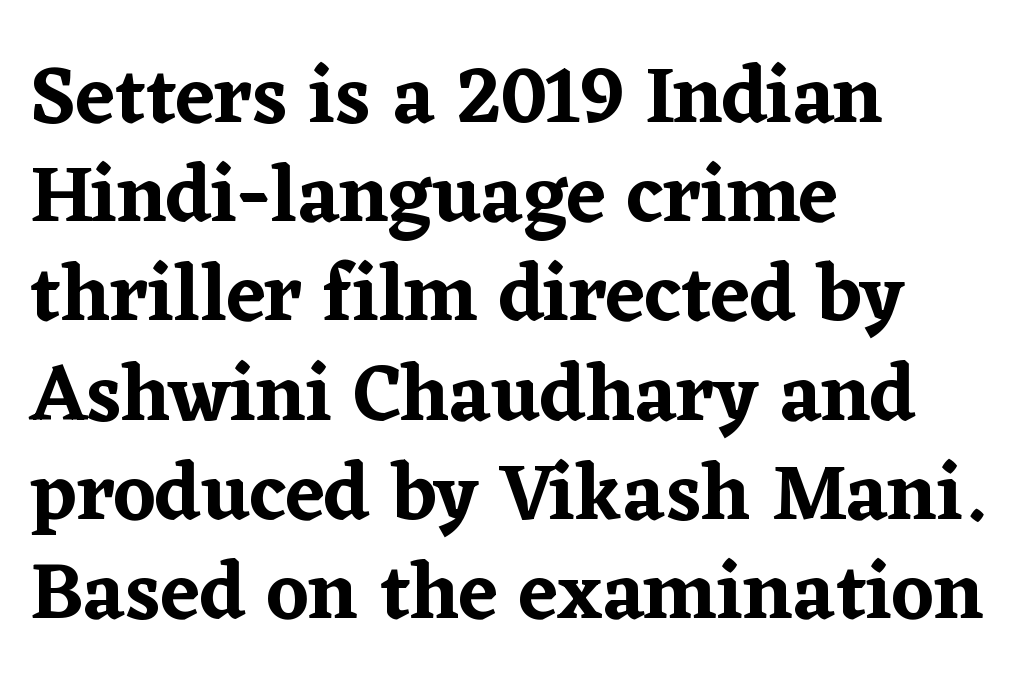
The image shows 80 px serif type, upright; set left-aligned, line spacing 1.24x, normal letter spacing, not underlined; low stroke contrast and a medium x-height.
